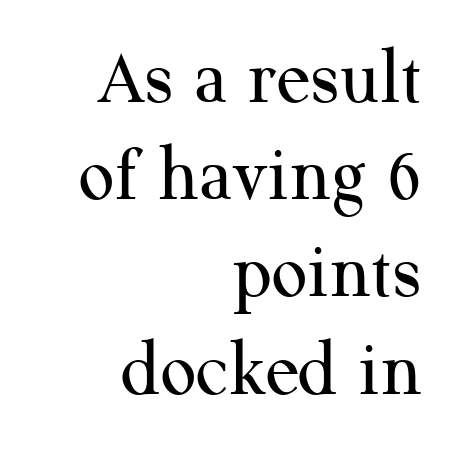
Q: Is the text bold? A: No.
Q: Is the text italic (slanted)? A: No, it is upright.
Q: Is the typeface a serif or a sans-serif typeface? A: Serif.
Q: Is the text underlined? A: No.
Q: How is the paragraph aligned? A: Right-aligned.
Q: Is the spacing between letters normal or unusually wide? A: Normal.
Q: Width (condensed, normal, or wide)? A: Normal.
Q: Stroke contrast? A: Medium.
Q: x-height? A: Medium.
Q: Monospaced? A: No.
